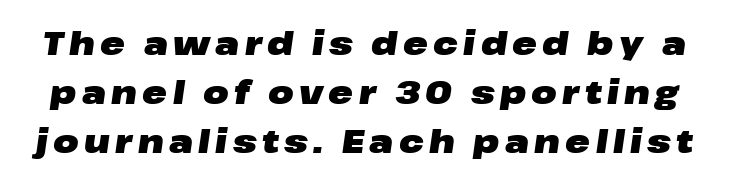
Q: Is the text bold? A: Yes.
Q: Is the text italic (slanted)? A: Yes, it leans right by about 8 degrees.
Q: Is the text underlined? A: No.
Q: Is the spacing between lines tight, normal or loose? A: Normal.
Q: Width (condensed, normal, or wide)? A: Wide.
Q: Stroke contrast? A: Low.
Q: x-height? A: Medium.
Q: Monospaced? A: No.
